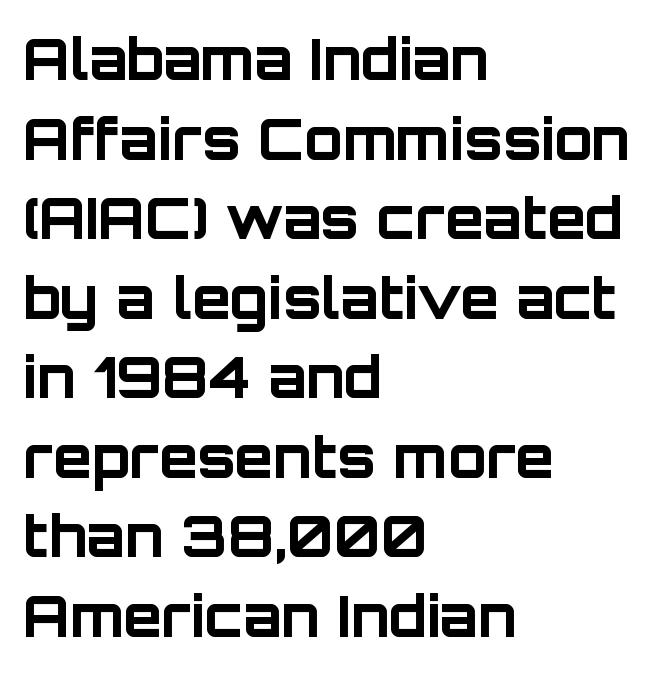
The image shows 56 px bold sans-serif type, upright; set left-aligned, normal line spacing (1.42x), normal letter spacing, not underlined; low stroke contrast and a large x-height.
